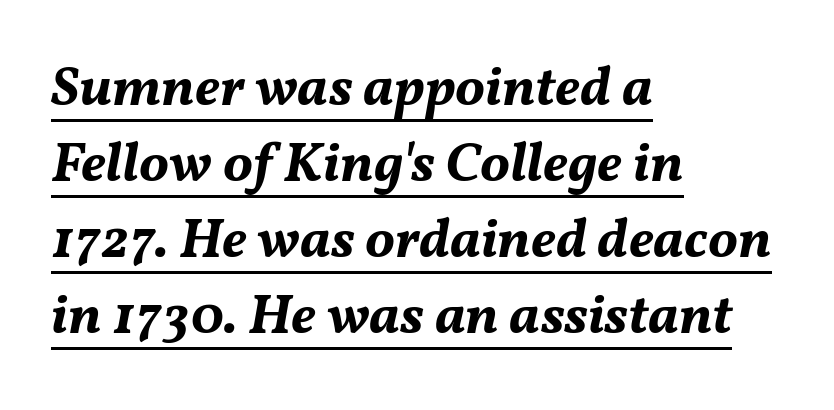
Compared with a centered layout, this one pins lines to the left instead. The passage shown is emphatically bold. An italicized treatment has been applied to the whole sample. Think of a printed novel: that variable character pitch is what you see here. The specimen includes a rule beneath the text block's lines. No extra tracking has been applied to these lines.
